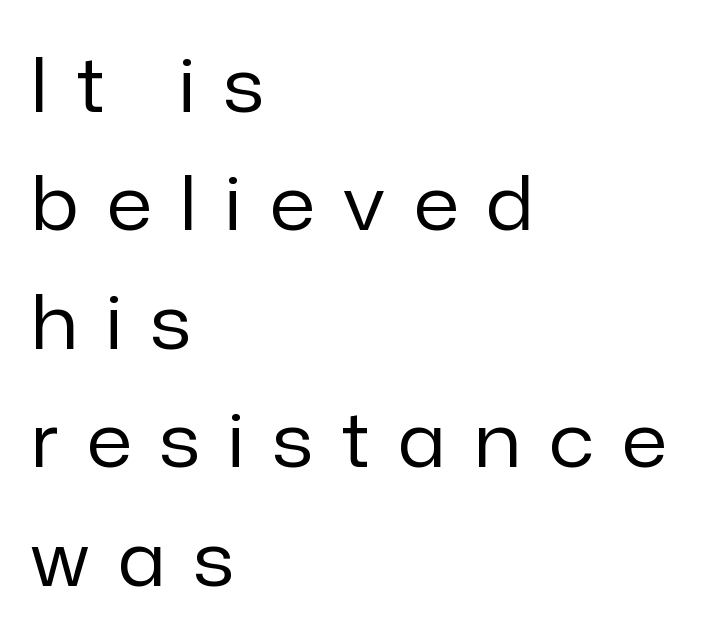
{"serif": "no", "italic": "no", "bold": "no", "weight": "regular", "width": "normal", "stroke_contrast": "low", "x_height": "medium", "monospaced": "no", "underline": "no", "align": "left", "line_spacing": "normal", "line_spacing_ratio": 1.6, "letter_spacing": "wide", "letter_spacing_em": 0.39, "glyph_px": 74}
